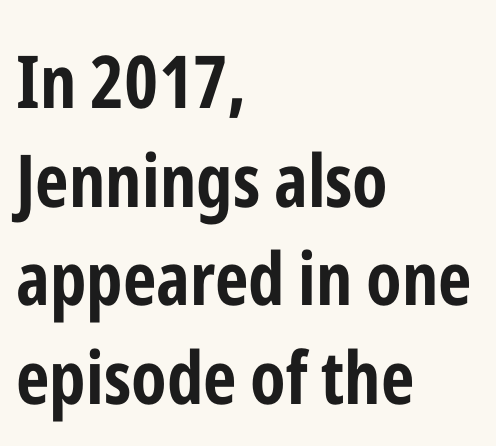
Q: Is the text bold? A: Yes.
Q: Is the text italic (slanted)? A: No, it is upright.
Q: Is the typeface a serif or a sans-serif typeface? A: Sans-serif.
Q: Is the text underlined? A: No.
Q: How is the paragraph aligned? A: Left-aligned.
Q: Is the spacing between letters normal or unusually wide? A: Normal.
Q: Is the spacing between lines tight, normal or loose? A: Normal.
Q: Width (condensed, normal, or wide)? A: Condensed.
Q: Stroke contrast? A: Low.
Q: x-height? A: Medium.
Q: Monospaced? A: No.
